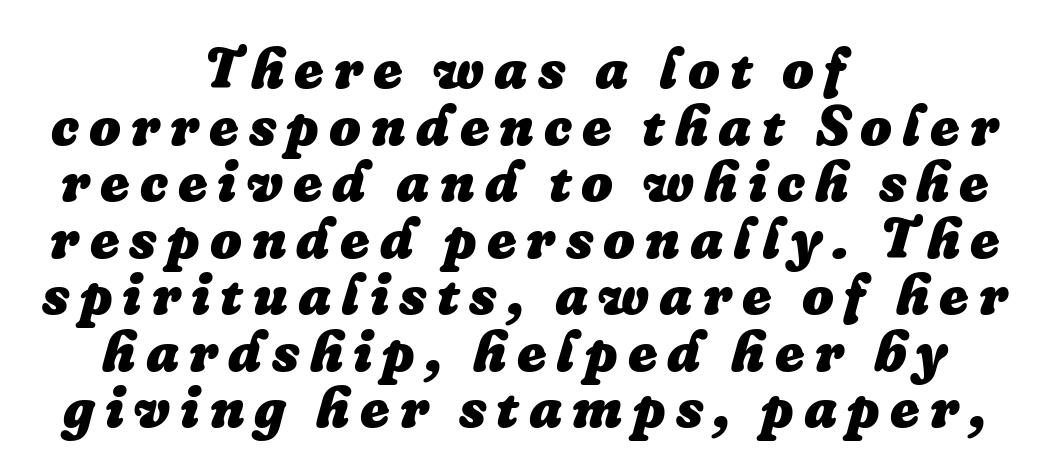
Is this a fixed-width face? No — the glyphs have proportional, varying widths. The typesetting leans heavy: a genuine bold. The leading is snug, giving the passage a crowded texture. Descenders hang freely into open space. This sample uses an oblique cut, with every glyph tilted off the vertical. The compositor balanced each line on the midline.
